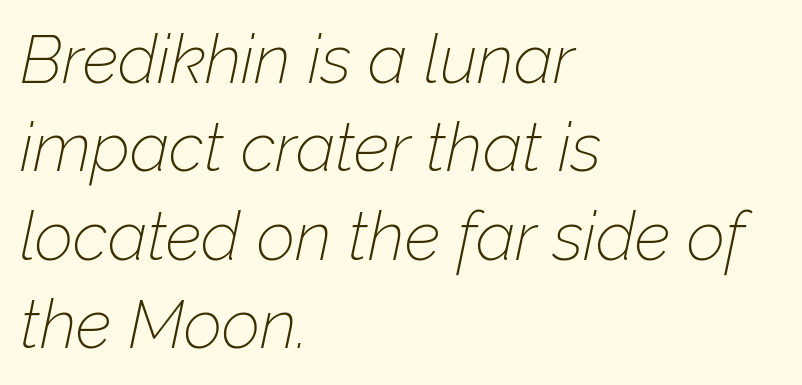
The image shows 67 px thin type, italic (leaning right); set left-aligned, normal line spacing (1.32x), normal letter spacing, not underlined; low stroke contrast and a medium x-height.
